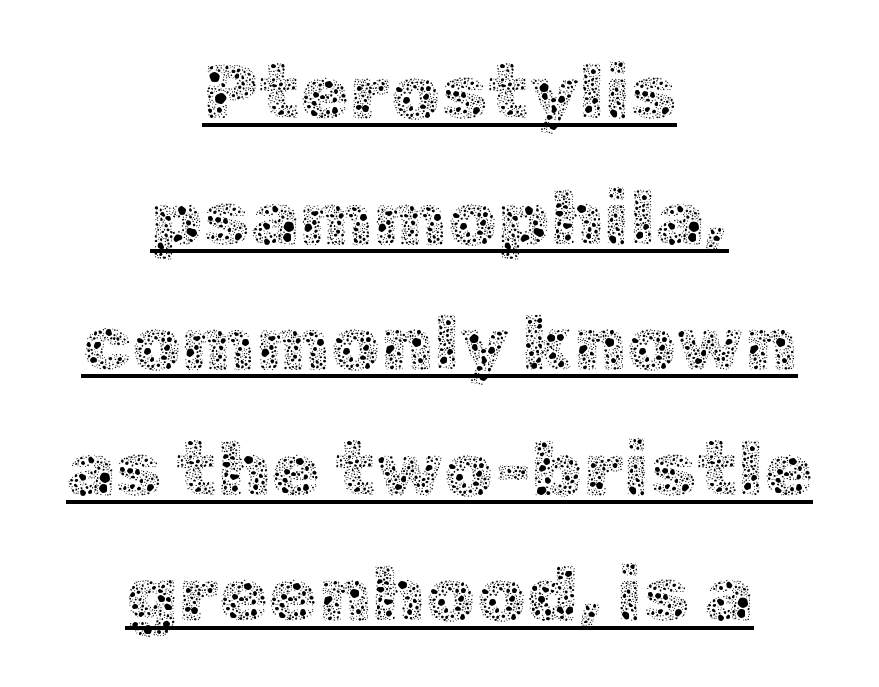
{"italic": "no", "bold": "no", "weight": "thin", "width": "normal", "x_height": "medium", "monospaced": "no", "underline": "yes", "align": "center", "line_spacing": "normal", "line_spacing_ratio": 1.59, "letter_spacing": "normal", "letter_spacing_em": 0.0, "glyph_px": 79}
